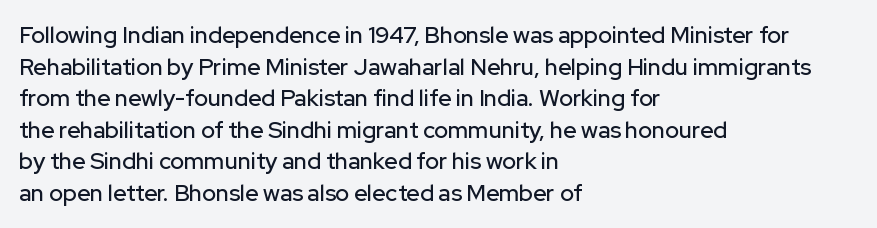
Q: Is the text italic (slanted)? A: No, it is upright.
Q: Is the text underlined? A: No.
Q: How is the paragraph aligned? A: Left-aligned.
Q: Is the spacing between letters normal or unusually wide? A: Normal.
Q: Is the spacing between lines tight, normal or loose? A: Normal.
